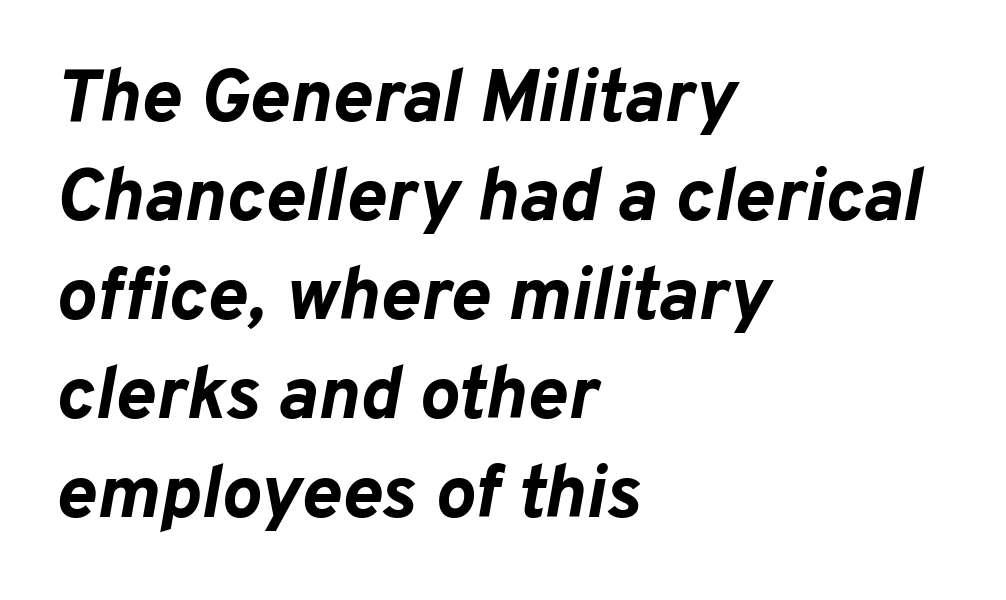
What stands out about the letter spacing? Nothing — it is the standard amount. The rag falls on the right side of this text block. As a designer I'd log this as weight 700, bold. Unmarked baselines from the first word to the last.
